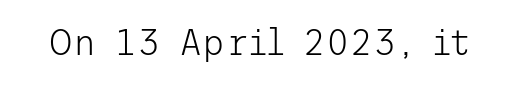
{"serif": "no", "italic": "no", "bold": "no", "weight": "light", "width": "normal", "stroke_contrast": "low", "x_height": "medium", "underline": "no", "letter_spacing": "normal", "letter_spacing_em": 0.0, "glyph_px": 36}
